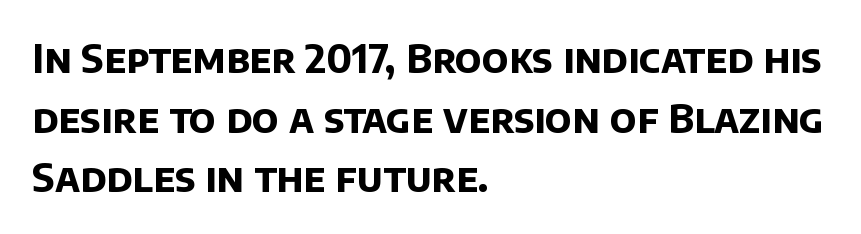
The image shows 39 px bold sans-serif type; set left-aligned, normal line spacing (1.53x), normal letter spacing, not underlined; low stroke contrast and a large x-height.
